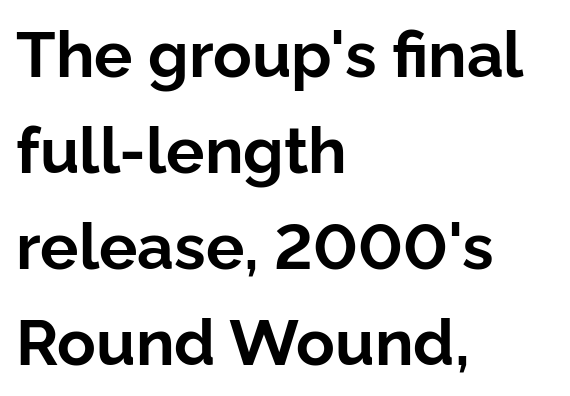
{"serif": "no", "italic": "no", "bold": "yes", "weight": "bold", "width": "normal", "stroke_contrast": "low", "x_height": "medium", "monospaced": "no", "underline": "no", "align": "left", "line_spacing": "normal", "line_spacing_ratio": 1.5, "letter_spacing": "normal", "letter_spacing_em": 0.0, "glyph_px": 64}
